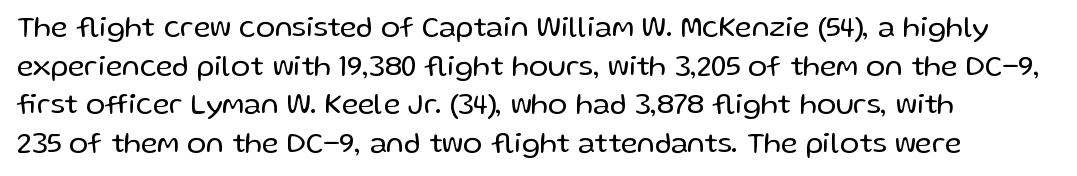
Proportional: the letters do not fall into vertical columns. The font family rendered here belongs to the sans-serif group. Does the copy run flush right? No — it runs flush left. The type is set solid horizontally, with unmodified tracking.
